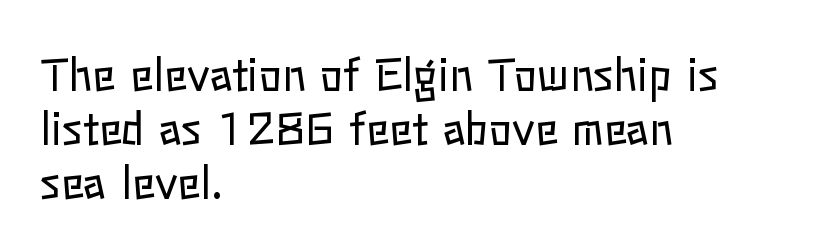
The text block is weighted toward the left margin, trailing off unevenly rightward. Is the stroke heavy? The answer is a plain regular-or-lighter. Honestly, the letter spacing is just normal — you wouldn't notice it. A normal amount of white space separates one row of letters from the next. Think of a printed novel: that variable character pitch is what you see here. In terms of posture, this sample is upright.
